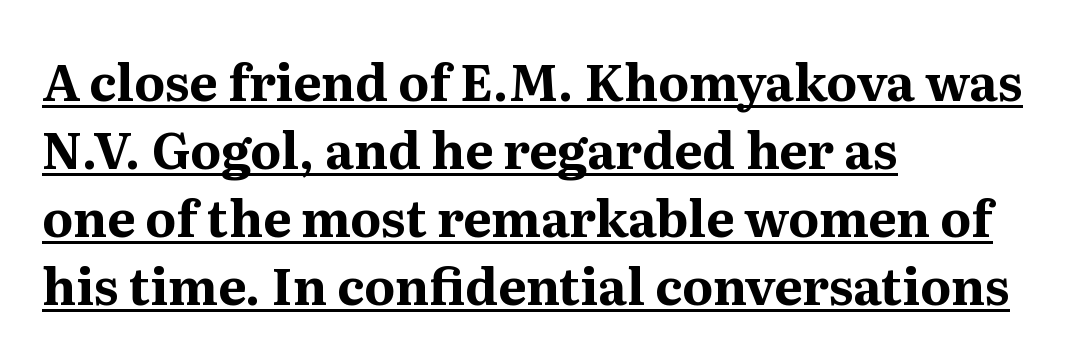
A continuous stroke trails under the words, as in a hyperlink. The space between consecutive lines is moderate. The lettering holds an erect, upright posture throughout. No extra tracking has been applied to these lines. Proportional: the letters do not fall into vertical columns. The designer went with a serif here, giving each stem small feet.
